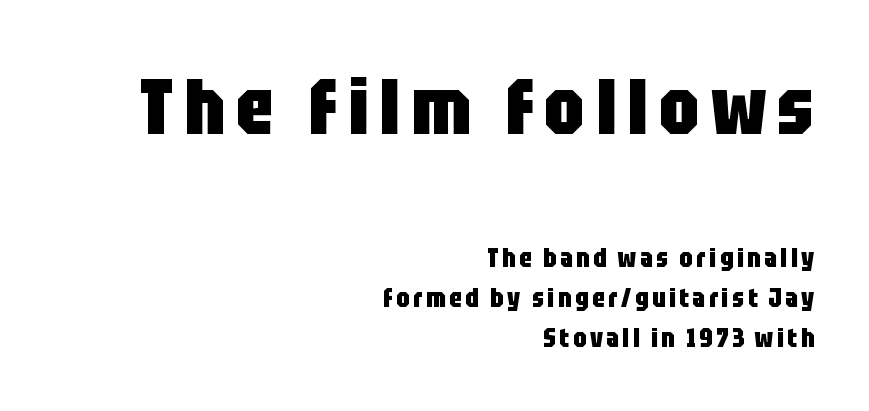
Q: Is the text bold? A: Yes.
Q: Is the text italic (slanted)? A: No, it is upright.
Q: Is the typeface a serif or a sans-serif typeface? A: Sans-serif.
Q: Is the text underlined? A: No.
Q: How is the paragraph aligned? A: Right-aligned.
Q: Is the spacing between lines tight, normal or loose? A: Normal.
Q: Which block of text is set in a larger size, the first (top) or the second (bottom)? A: The first (top) one.
Q: Width (condensed, normal, or wide)? A: Condensed.
Q: Stroke contrast? A: Low.
Q: x-height? A: Large.
Q: Monospaced? A: No.
